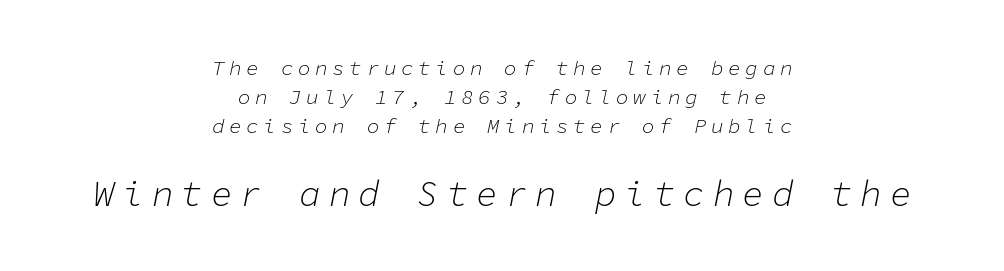
The letters march in equal steps, a hallmark of fixed-pitch type. These glyphs show unthickened strokes, regular width or finer. The text carries the slant typical of an italic or oblique font. Does the leading feel generous? No, just average. The compositor balanced each line on the midline.
